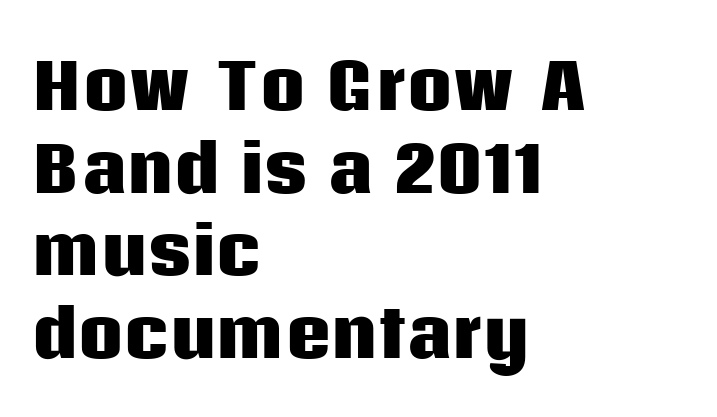
{"serif": "no", "italic": "no", "bold": "yes", "weight": "heavy", "width": "normal", "stroke_contrast": "low", "x_height": "large", "monospaced": "no", "underline": "no", "align": "left", "line_spacing": "normal", "line_spacing_ratio": 1.31, "letter_spacing": "normal", "letter_spacing_em": 0.0, "glyph_px": 63}
